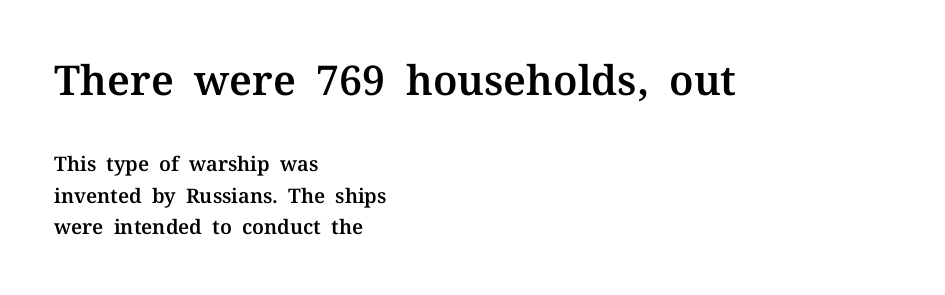
Here the designer chose a conventional face with non-uniform glyph widths. Whoever set this chose a conventional vertical rhythm. Every row of glyphs begins at an identical x-position on the left. Compared with typical body copy, the letter spacing here is the same. The lettering stays uniformly vertical, giving the passage a roman look.
